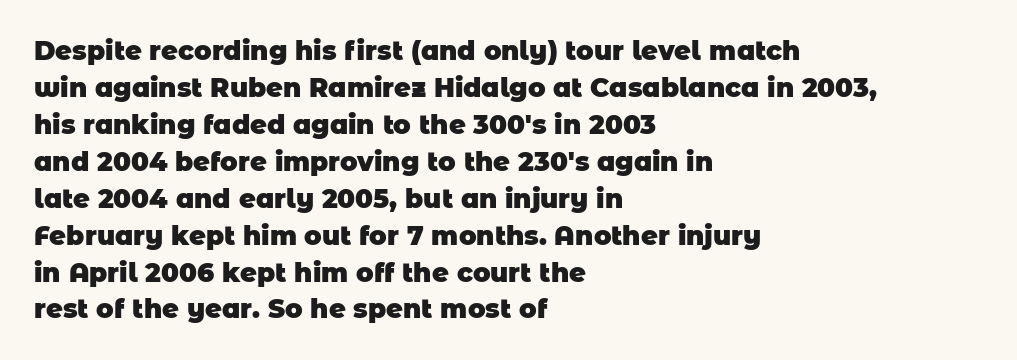
The image shows 26 px bold type; set left-aligned, normal line spacing (1.42x), normal letter spacing, not underlined.
